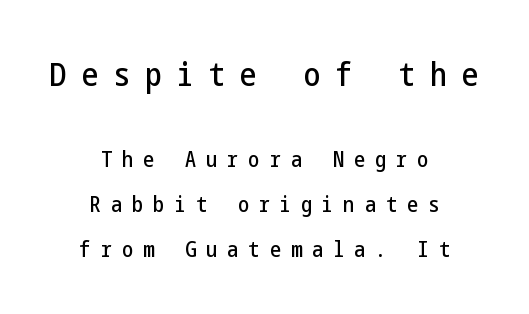
The image shows 33 px condensed sans-serif type, upright; set centered, loose line spacing (2.03x), unusually wide letter spacing (+0.46 em), not underlined; the first (top) block is 1.5x larger; low stroke contrast and a medium x-height.
